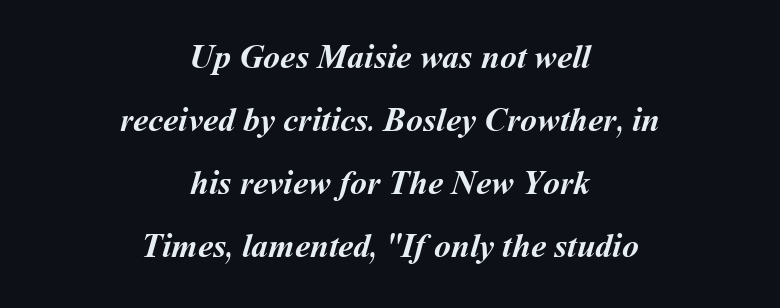
{"bold": "yes", "weight": "semibold", "width": "normal", "stroke_contrast": "medium", "x_height": "medium", "monospaced": "no", "underline": "no", "align": "center", "line_spacing_ratio": 1.85, "letter_spacing": "normal", "letter_spacing_em": 0.0, "glyph_px": 34}
